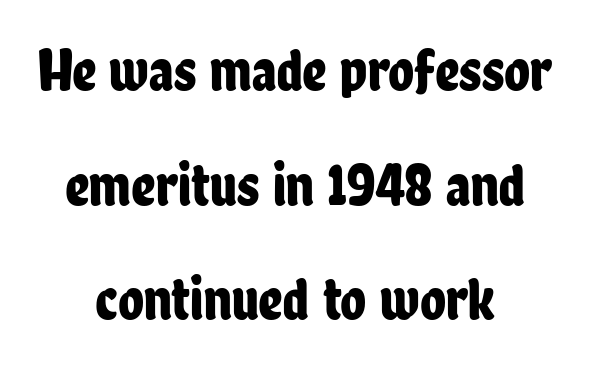
The image shows 60 px condensed sans-serif type, upright; set centered, loose line spacing (1.91x), normal letter spacing, not underlined; low stroke contrast and a medium x-height.
